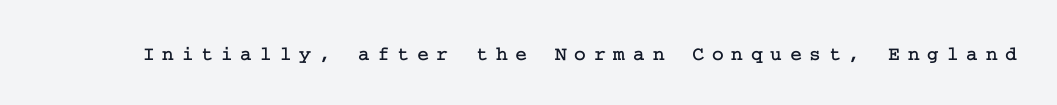
The image shows 20 px text type, upright; set unusually wide letter spacing (+0.39 em), not underlined.
